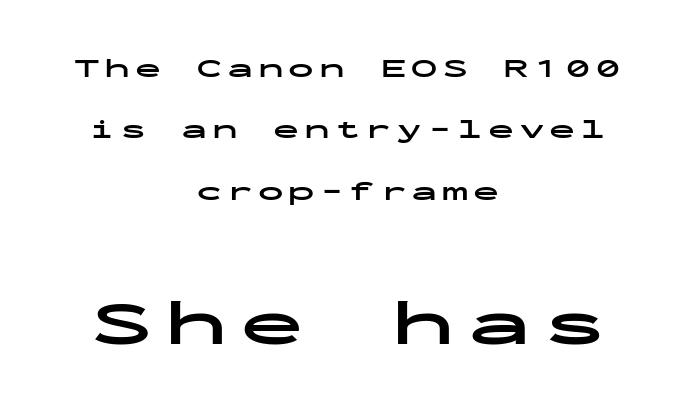
The image shows 64 px bold, wide sans-serif type, upright, monospaced; set centered, loose line spacing (2.36x), not underlined; the second (bottom) block is 2.46x larger; low stroke contrast and a medium x-height.
